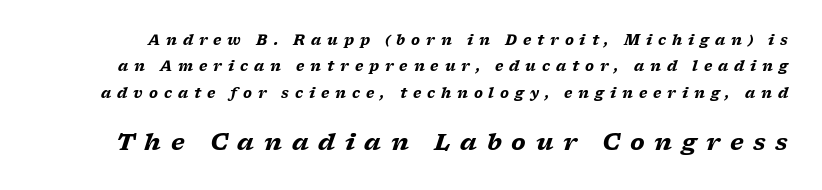
This sample uses an oblique cut, with every glyph tilted off the vertical. Heavy, bold letterforms. You could only call the tracking loose — the letters float apart. Underlining? Definitely not there.
